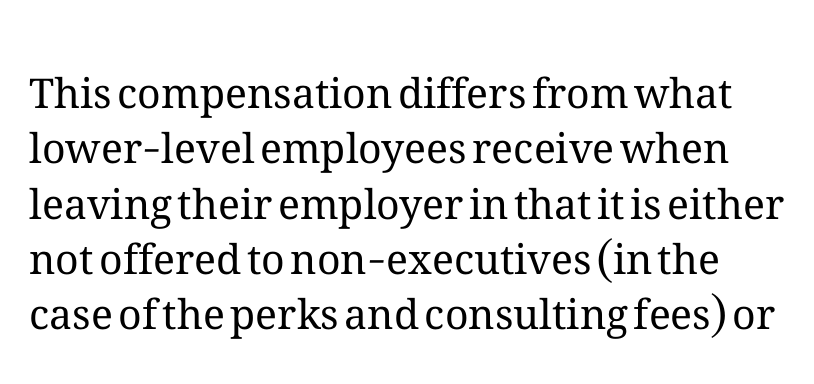
Q: Is the text bold? A: No.
Q: Is the text italic (slanted)? A: No, it is upright.
Q: Is the text underlined? A: No.
Q: Is the spacing between letters normal or unusually wide? A: Normal.
Q: Is the spacing between lines tight, normal or loose? A: Normal.
Q: Width (condensed, normal, or wide)? A: Normal.
Q: Stroke contrast? A: Medium.
Q: x-height? A: Medium.
Q: Monospaced? A: No.
